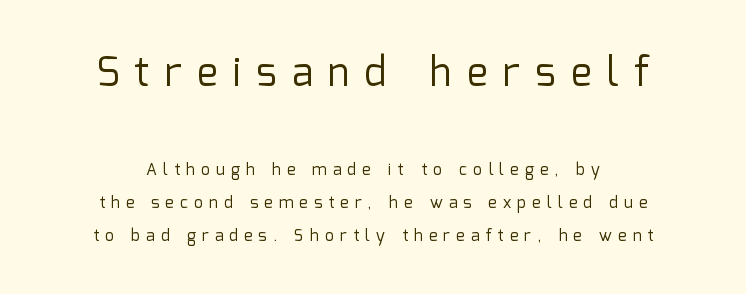
Q: Is the text bold? A: No.
Q: Is the text italic (slanted)? A: No, it is upright.
Q: Is the typeface a serif or a sans-serif typeface? A: Sans-serif.
Q: Is the text underlined? A: No.
Q: How is the paragraph aligned? A: Centered.
Q: Is the spacing between letters normal or unusually wide? A: Unusually wide.
Q: Is the spacing between lines tight, normal or loose? A: Loose.
Q: Which block of text is set in a larger size, the first (top) or the second (bottom)? A: The first (top) one.
Q: Width (condensed, normal, or wide)? A: Normal.
Q: Stroke contrast? A: Low.
Q: x-height? A: Medium.
Q: Monospaced? A: No.
